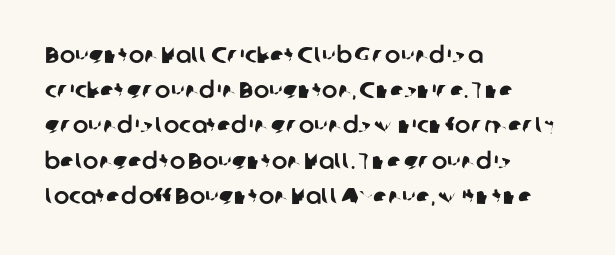
The rendering keeps characters at their native spacing. The zone under the glyphs is completely vacant. Teacher's note: observe the even left margin — that is flush-left alignment. Baseline-to-baseline distance is the conventional proportion of letter height.
